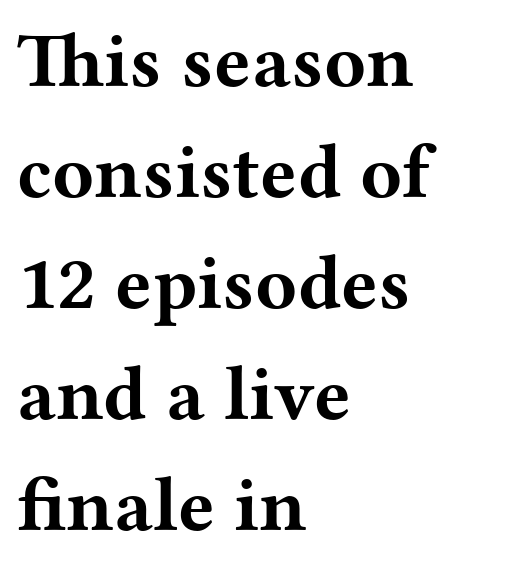
These lines were composed using upright roman letters. Here the designer chose a conventional face with non-uniform glyph widths. Unmarked baselines from the first word to the last. Evenly set lines give the paragraph a standard silhouette. The paragraph has a hard left edge and a soft right edge. Is the type bold? Yes — the strokes are clearly thick and heavy.
